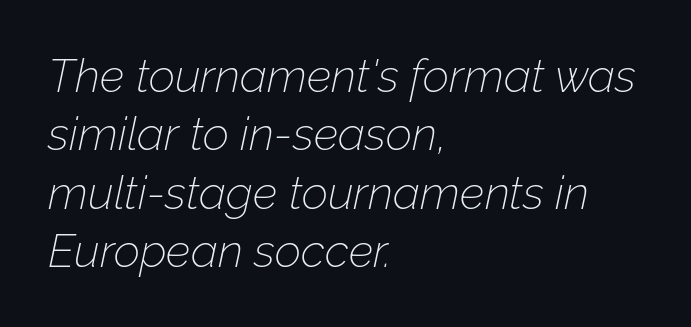
In terms of posture, this sample is oblique. Do the characters align in a grid? No, the font is proportional. Stroke thickness stays within the range of a standard reading face or lighter. Unmarked baselines from the first word to the last. The ragged edge is on the right, which tells us the setting is flush left.
